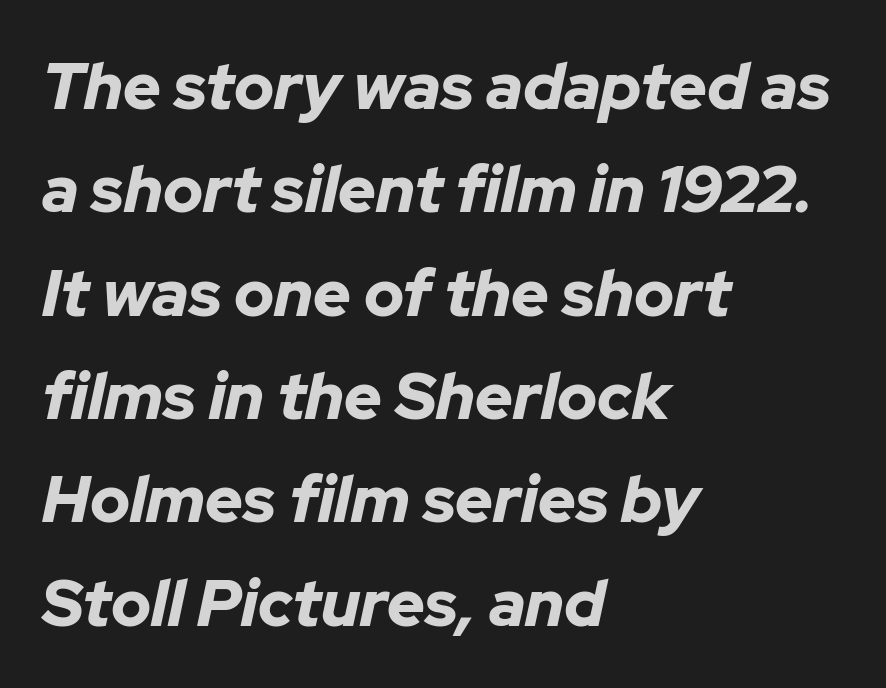
{"italic": "yes", "lean": "right", "slant_degrees": 12, "bold": "yes", "weight": "bold", "width": "normal", "stroke_contrast": "low", "x_height": "medium", "monospaced": "no", "underline": "no", "align": "left", "line_spacing": "normal", "line_spacing_ratio": 1.59, "letter_spacing": "normal", "letter_spacing_em": 0.0, "glyph_px": 65}
